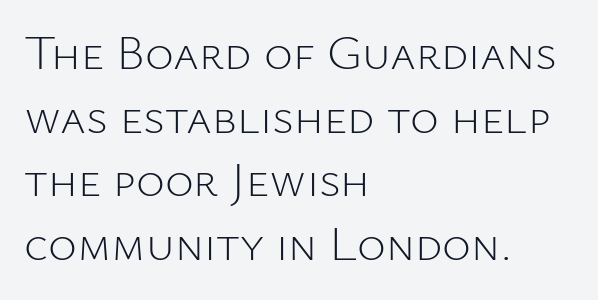
The image shows 49 px light sans-serif type, upright; set left-aligned, normal line spacing (1.3x), normal letter spacing, not underlined; low stroke contrast and a medium x-height.
